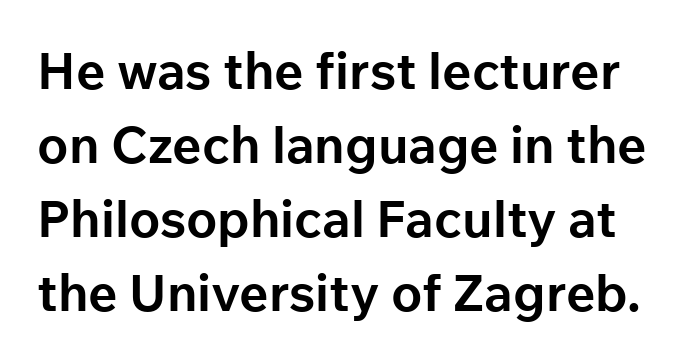
Q: Is the text bold? A: Yes.
Q: Is the text italic (slanted)? A: No, it is upright.
Q: Is the typeface a serif or a sans-serif typeface? A: Sans-serif.
Q: Is the text underlined? A: No.
Q: Is the spacing between letters normal or unusually wide? A: Normal.
Q: Is the spacing between lines tight, normal or loose? A: Normal.
Q: Width (condensed, normal, or wide)? A: Normal.
Q: Stroke contrast? A: Low.
Q: x-height? A: Medium.
Q: Monospaced? A: No.
